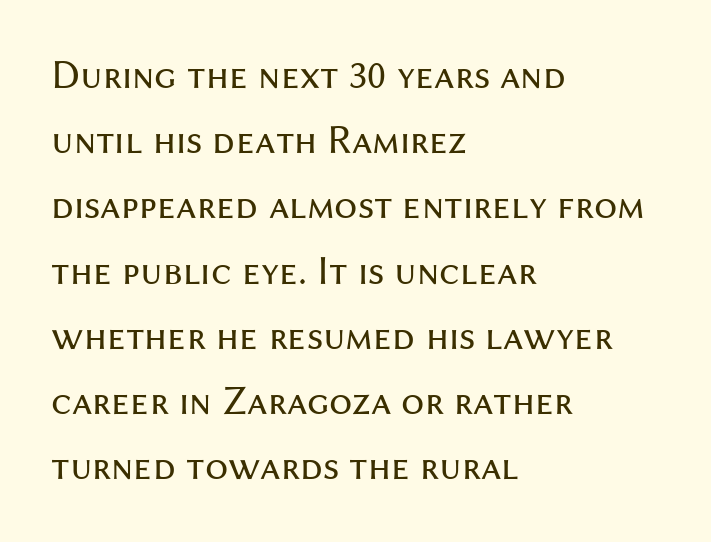
Spacing verdict: proportional, widths tailored to each character. One glance says typical: line gaps are just what's usual. Does the copy run flush right? No — it runs flush left. The words here are not underlined. Notice how the stems are strictly vertical — no italics here. Is this a sans? Yes — the strokes have no serifs.
